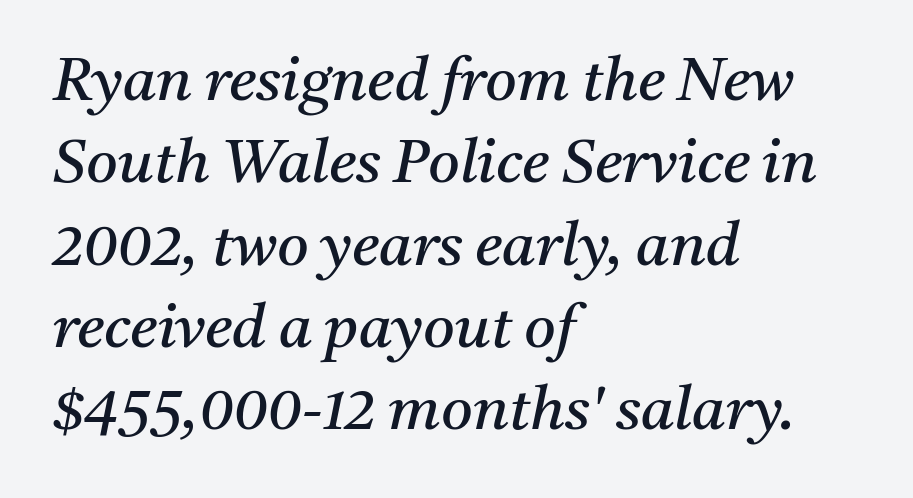
Q: Is the text bold? A: No.
Q: Is the text italic (slanted)? A: Yes, it leans right by about 11 degrees.
Q: Is the typeface a serif or a sans-serif typeface? A: Serif.
Q: Is the text underlined? A: No.
Q: How is the paragraph aligned? A: Left-aligned.
Q: Is the spacing between letters normal or unusually wide? A: Normal.
Q: Is the spacing between lines tight, normal or loose? A: Normal.
Q: Width (condensed, normal, or wide)? A: Normal.
Q: Stroke contrast? A: Medium.
Q: x-height? A: Medium.
Q: Monospaced? A: No.
